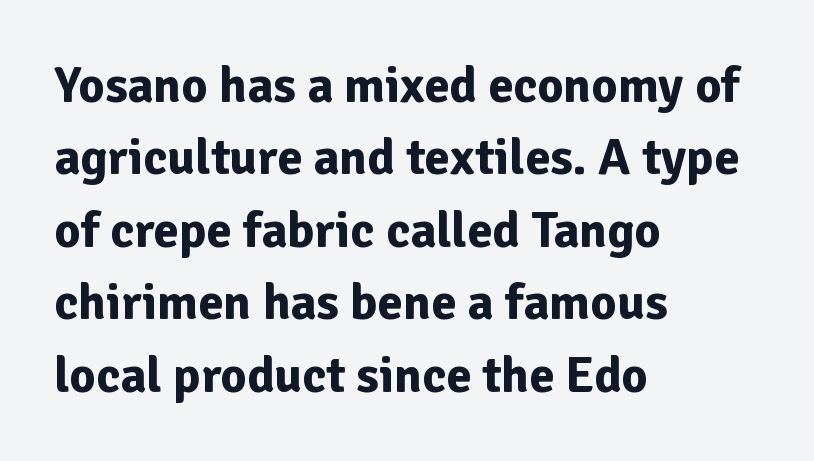
{"serif": "no", "italic": "no", "bold": "yes", "weight": "bold", "width": "normal", "stroke_contrast": "low", "x_height": "medium", "monospaced": "no", "underline": "no", "align": "left", "line_spacing": "normal", "line_spacing_ratio": 1.42, "letter_spacing": "normal", "letter_spacing_em": 0.0, "glyph_px": 51}
